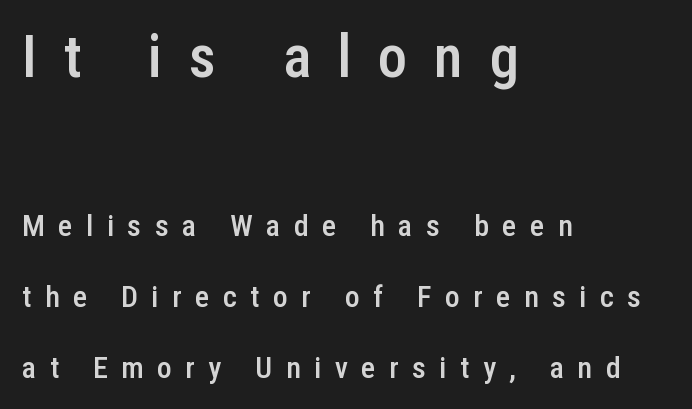
A typesetter would label this face a sans. The type sits square on the baseline with zero lean. Alignment: flush left. Lines of text with bare space underneath. Between these two stacked blocks, the higher one wins on size.
